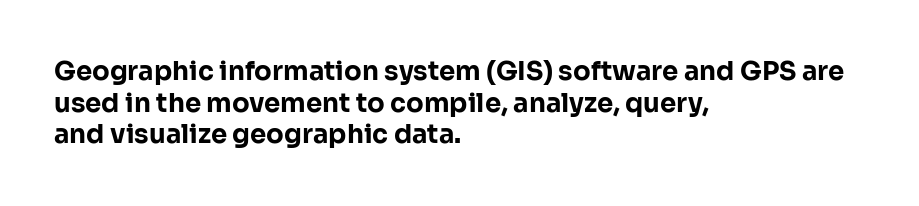
{"italic": "no", "bold": "yes", "underline": "no", "align": "left", "line_spacing_ratio": 1.22, "letter_spacing": "normal", "letter_spacing_em": 0.0, "glyph_px": 26}
